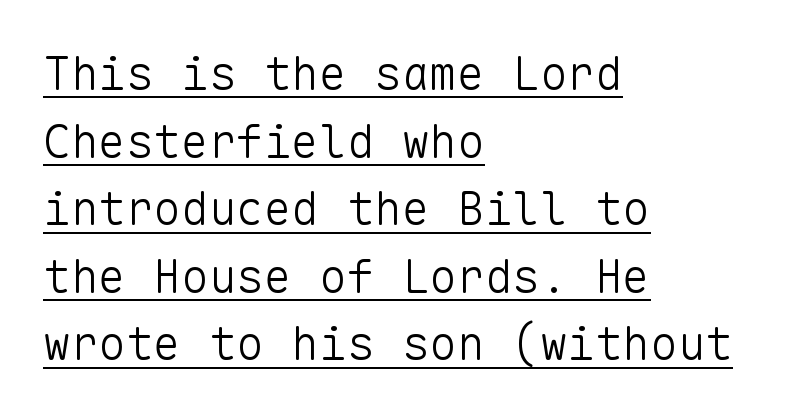
{"serif": "no", "italic": "no", "bold": "no", "weight": "light", "width": "normal", "stroke_contrast": "low", "x_height": "medium", "monospaced": "yes", "underline": "yes", "align": "left", "line_spacing": "normal", "line_spacing_ratio": 1.47, "letter_spacing": "normal", "letter_spacing_em": 0.0, "glyph_px": 46}
